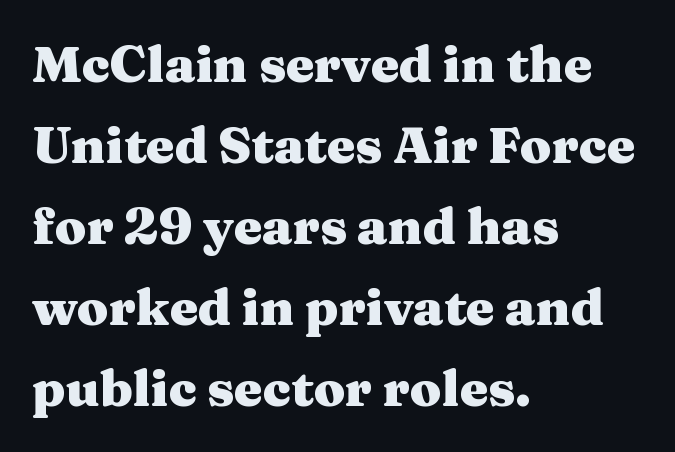
Q: Is the text bold? A: Yes.
Q: Is the text italic (slanted)? A: No, it is upright.
Q: Is the typeface a serif or a sans-serif typeface? A: Serif.
Q: Is the text underlined? A: No.
Q: How is the paragraph aligned? A: Left-aligned.
Q: Is the spacing between letters normal or unusually wide? A: Normal.
Q: Is the spacing between lines tight, normal or loose? A: Normal.
Q: Width (condensed, normal, or wide)? A: Wide.
Q: Stroke contrast? A: Medium.
Q: x-height? A: Medium.
Q: Monospaced? A: No.
